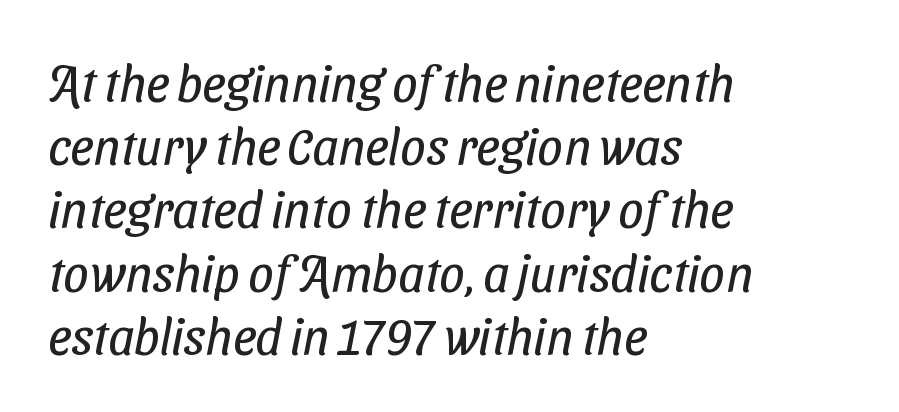
{"serif": "no", "bold": "no", "weight": "regular", "width": "condensed", "stroke_contrast": "low", "x_height": "medium", "monospaced": "no", "underline": "no", "align": "left", "line_spacing_ratio": 1.24, "letter_spacing": "normal", "letter_spacing_em": 0.0, "glyph_px": 51}
